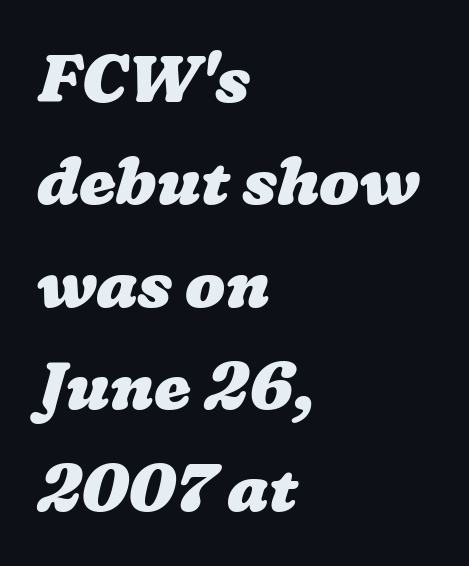
{"bold": "yes", "weight": "heavy", "width": "wide", "stroke_contrast": "low", "x_height": "medium", "monospaced": "no", "underline": "no", "align": "left", "line_spacing": "normal", "line_spacing_ratio": 1.55, "letter_spacing": "normal", "letter_spacing_em": 0.0, "glyph_px": 66}
